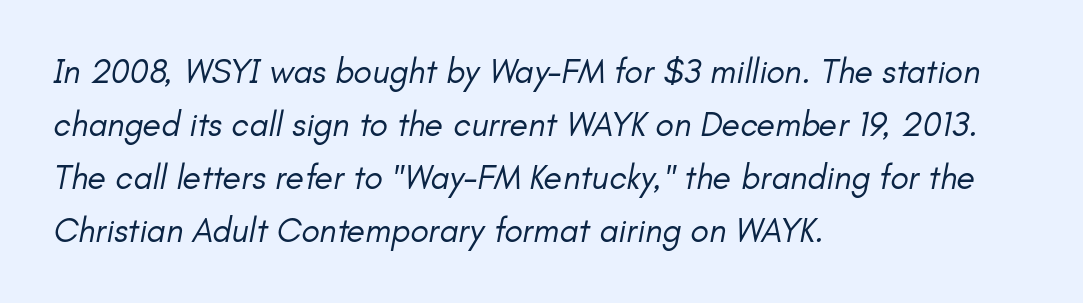
Q: Is the text bold? A: No.
Q: Is the text italic (slanted)? A: Yes, it leans right by about 11 degrees.
Q: Is the text underlined? A: No.
Q: How is the paragraph aligned? A: Left-aligned.
Q: Is the spacing between letters normal or unusually wide? A: Normal.
Q: Is the spacing between lines tight, normal or loose? A: Normal.
Q: Width (condensed, normal, or wide)? A: Normal.
Q: Stroke contrast? A: Low.
Q: x-height? A: Small.
Q: Monospaced? A: No.
